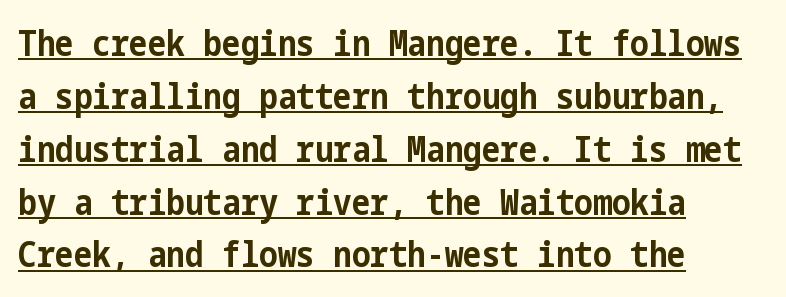
{"serif": "no", "italic": "no", "bold": "yes", "weight": "bold", "width": "condensed", "stroke_contrast": "low", "x_height": "medium", "underline": "yes", "align": "left", "line_spacing": "normal", "line_spacing_ratio": 1.51, "letter_spacing": "normal", "letter_spacing_em": 0.0, "glyph_px": 35}
